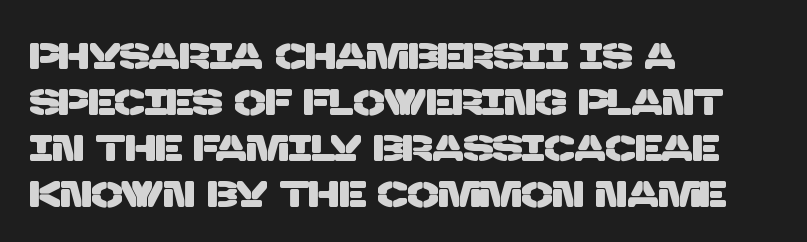
Q: Is the typeface a serif or a sans-serif typeface? A: Sans-serif.
Q: Is the text underlined? A: No.
Q: How is the paragraph aligned? A: Left-aligned.
Q: Is the spacing between letters normal or unusually wide? A: Normal.
Q: Width (condensed, normal, or wide)? A: Normal.
Q: Stroke contrast? A: Low.
Q: x-height? A: Large.
Q: Monospaced? A: No.
